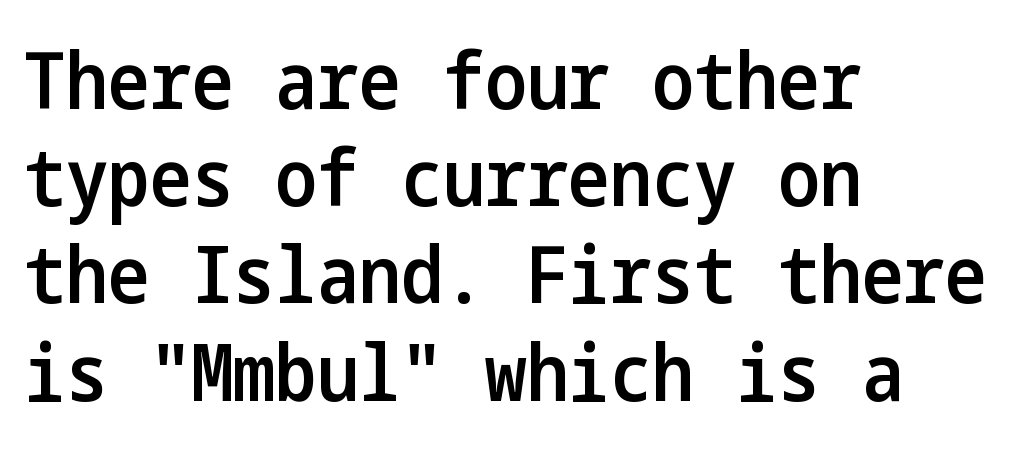
{"serif": "no", "italic": "no", "bold": "semi", "weight": "semibold", "width": "condensed", "stroke_contrast": "low", "x_height": "medium", "underline": "no", "align": "left", "line_spacing_ratio": 1.23, "letter_spacing": "normal", "letter_spacing_em": 0.0, "glyph_px": 79}
